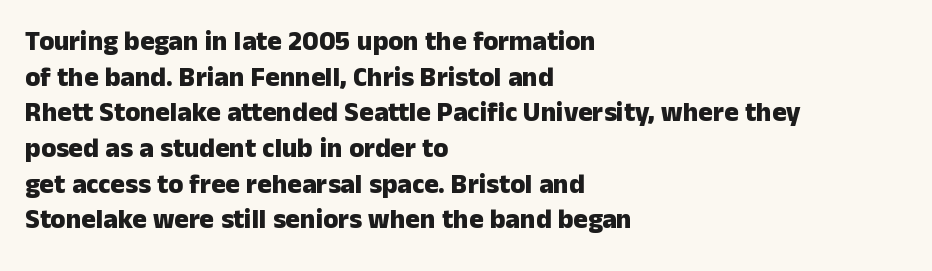
{"italic": "no", "bold": "yes", "underline": "no", "align": "left", "line_spacing": "normal", "line_spacing_ratio": 1.32, "letter_spacing": "normal", "letter_spacing_em": 0.0, "glyph_px": 27}
